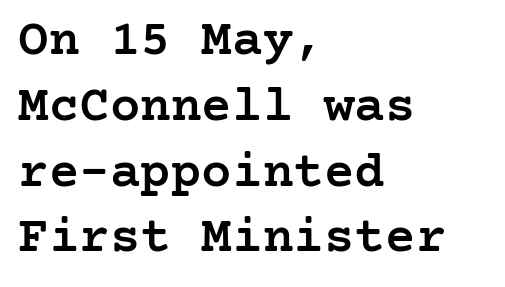
In terms of posture, this sample is upright. A student would call this left alignment; a typographer would say flush left, rag right. On the weight axis this lands at semibold, roughly 600. The designer left line spacing at the default. These lines keep a tight, regular rhythm from letter to letter.
